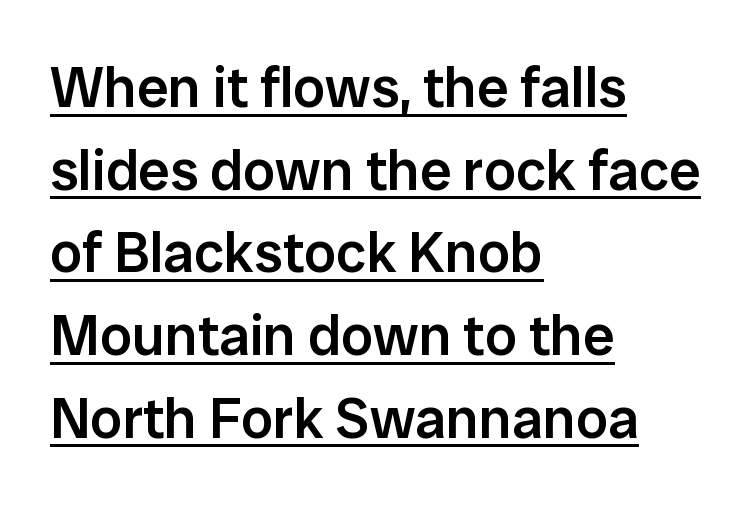
The image shows 57 px semibold sans-serif type, upright; set left-aligned, normal line spacing (1.45x), normal letter spacing, underlined; low stroke contrast and a medium x-height.
